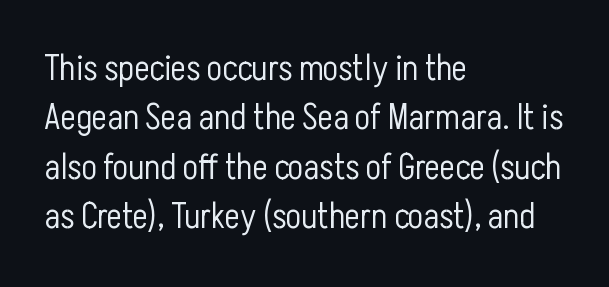
The image shows 36 px light, condensed sans-serif type, upright; set left-aligned, normal line spacing (1.37x), normal letter spacing, not underlined; low stroke contrast and a medium x-height.
